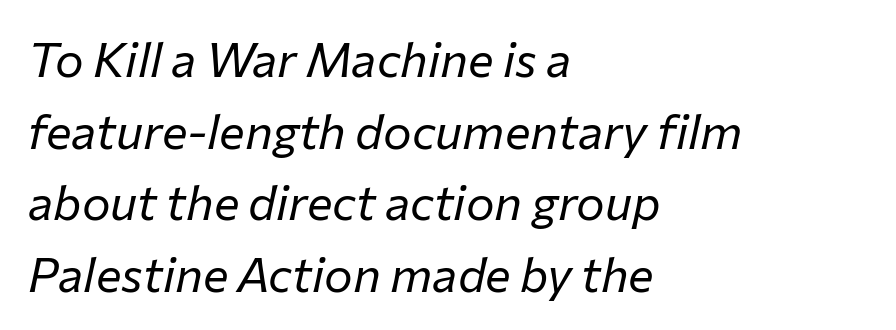
Q: Is the text bold? A: No.
Q: Is the text italic (slanted)? A: Yes, it leans right by about 12 degrees.
Q: Is the text underlined? A: No.
Q: How is the paragraph aligned? A: Left-aligned.
Q: Is the spacing between letters normal or unusually wide? A: Normal.
Q: Is the spacing between lines tight, normal or loose? A: Normal.
Q: Width (condensed, normal, or wide)? A: Normal.
Q: Stroke contrast? A: Low.
Q: x-height? A: Medium.
Q: Monospaced? A: No.
